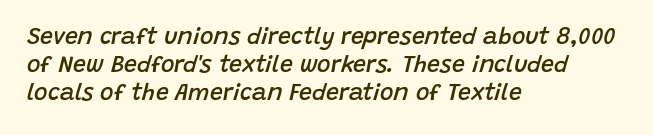
Q: Is the text bold? A: Semi-bold.
Q: Is the text italic (slanted)? A: Yes, it leans right by about 15 degrees.
Q: Is the text underlined? A: No.
Q: How is the paragraph aligned? A: Left-aligned.
Q: Is the spacing between letters normal or unusually wide? A: Normal.
